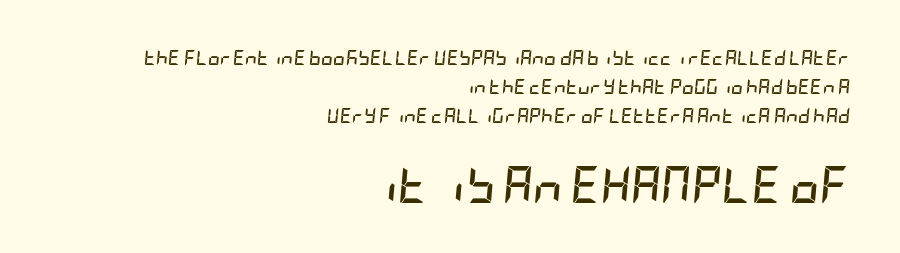
The image shows 37 px semibold, condensed type, italic (leaning right); set right-aligned, loose line spacing (1.92x), normal letter spacing, not underlined; the second (bottom) block is 2.47x larger; low stroke contrast and a large x-height.
